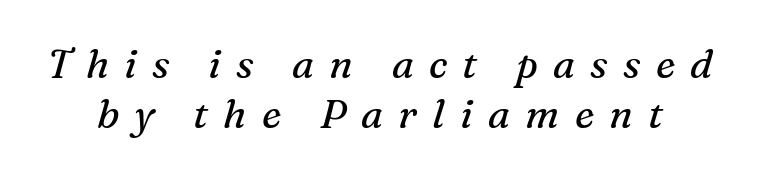
Q: Is the text bold? A: No.
Q: Is the text italic (slanted)? A: Yes, it leans right by about 16 degrees.
Q: Is the typeface a serif or a sans-serif typeface? A: Serif.
Q: Is the text underlined? A: No.
Q: Is the spacing between letters normal or unusually wide? A: Unusually wide.
Q: Is the spacing between lines tight, normal or loose? A: Normal.
Q: Width (condensed, normal, or wide)? A: Normal.
Q: Stroke contrast? A: Medium.
Q: x-height? A: Medium.
Q: Monospaced? A: No.
